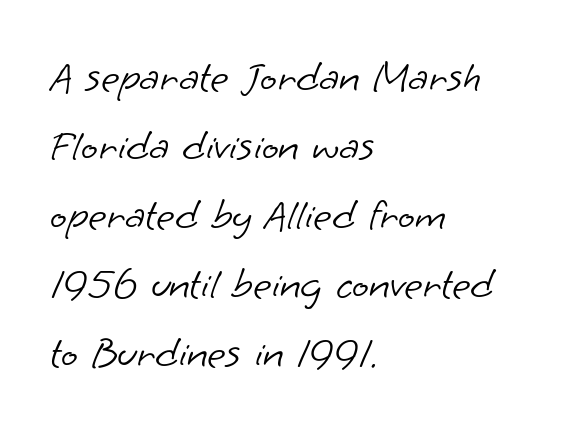
{"serif": "no", "bold": "no", "weight": "light", "width": "normal", "stroke_contrast": "low", "x_height": "small", "monospaced": "no", "underline": "no", "align": "left", "line_spacing": "normal", "line_spacing_ratio": 1.57, "letter_spacing": "normal", "letter_spacing_em": 0.0, "glyph_px": 44}
